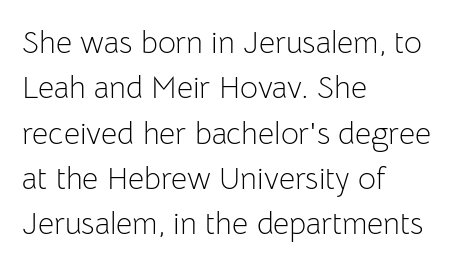
{"serif": "no", "italic": "no", "bold": "no", "weight": "light", "width": "normal", "stroke_contrast": "low", "x_height": "medium", "monospaced": "no", "underline": "no", "align": "left", "line_spacing": "normal", "line_spacing_ratio": 1.46, "letter_spacing": "normal", "letter_spacing_em": 0.0, "glyph_px": 31}
